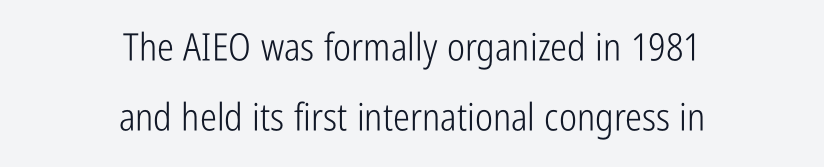
The image shows 38 px light, condensed sans-serif type, upright; set centered, line spacing 1.84x, normal letter spacing, not underlined; low stroke contrast and a medium x-height.
